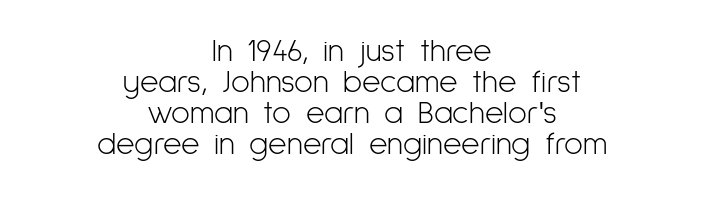
Q: Is the text bold? A: No.
Q: Is the text italic (slanted)? A: No, it is upright.
Q: Is the typeface a serif or a sans-serif typeface? A: Sans-serif.
Q: Is the text underlined? A: No.
Q: How is the paragraph aligned? A: Centered.
Q: Is the spacing between letters normal or unusually wide? A: Normal.
Q: Is the spacing between lines tight, normal or loose? A: Tight.
Q: Width (condensed, normal, or wide)? A: Condensed.
Q: Stroke contrast? A: Low.
Q: x-height? A: Medium.
Q: Monospaced? A: No.
